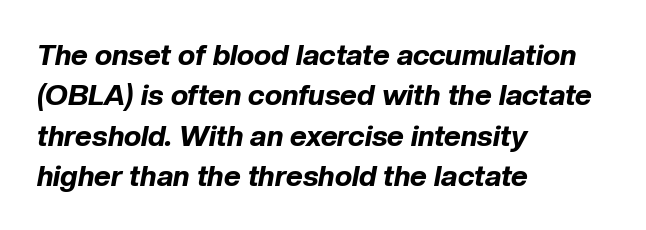
{"italic": "yes", "lean": "right", "slant_degrees": 10, "bold": "yes", "weight": "bold", "width": "normal", "stroke_contrast": "low", "x_height": "medium", "monospaced": "no", "underline": "no", "align": "left", "line_spacing": "normal", "line_spacing_ratio": 1.39, "letter_spacing": "normal", "letter_spacing_em": 0.0, "glyph_px": 29}
